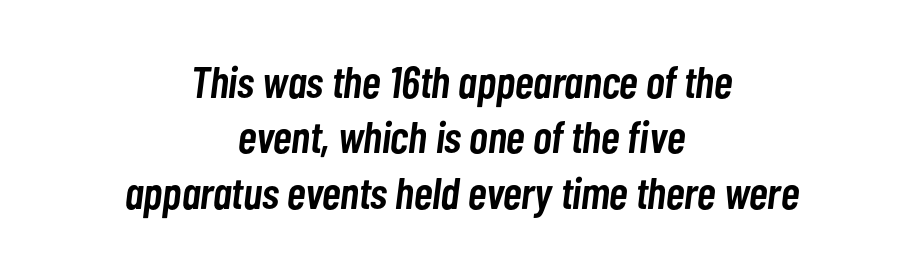
Q: Is the text bold? A: Semi-bold.
Q: Is the text italic (slanted)? A: Yes, it leans right by about 7 degrees.
Q: Is the text underlined? A: No.
Q: How is the paragraph aligned? A: Centered.
Q: Is the spacing between letters normal or unusually wide? A: Normal.
Q: Width (condensed, normal, or wide)? A: Condensed.
Q: Stroke contrast? A: Low.
Q: x-height? A: Medium.
Q: Monospaced? A: No.
